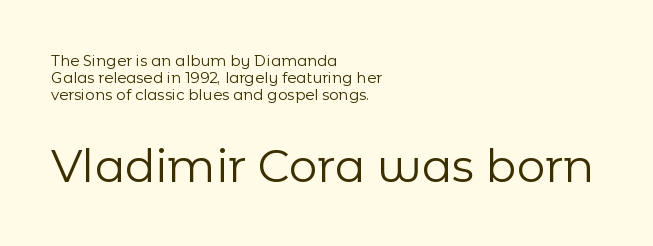
{"serif": "no", "italic": "no", "bold": "no", "weight": "regular", "width": "normal", "stroke_contrast": "low", "x_height": "medium", "monospaced": "no", "underline": "no", "align": "left", "line_spacing": "tight", "line_spacing_ratio": 1.14, "letter_spacing": "normal", "letter_spacing_em": 0.0, "larger_block": "second", "size_ratio": 3.0, "glyph_px": 45}
